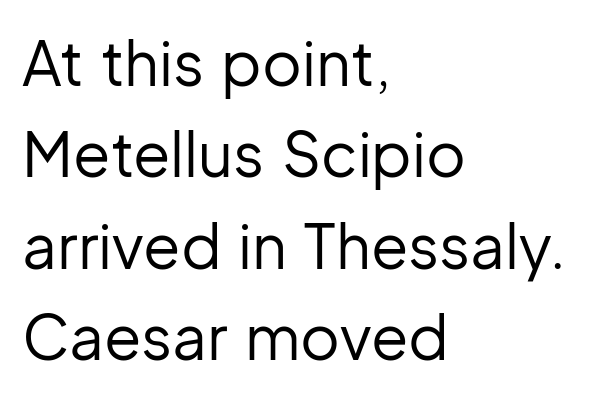
{"serif": "no", "italic": "no", "bold": "no", "weight": "regular", "width": "normal", "stroke_contrast": "low", "x_height": "medium", "monospaced": "no", "underline": "no", "align": "left", "line_spacing": "normal", "line_spacing_ratio": 1.5, "letter_spacing": "normal", "letter_spacing_em": 0.0, "glyph_px": 61}
